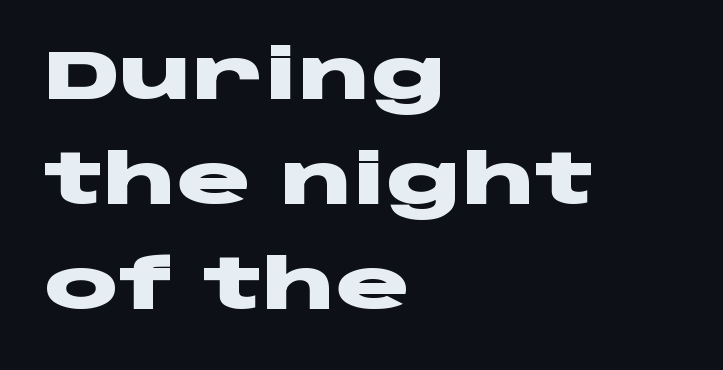
The image shows 69 px heavy, wide sans-serif type, upright; set left-aligned, normal line spacing (1.52x), normal letter spacing, not underlined; low stroke contrast and a large x-height.
